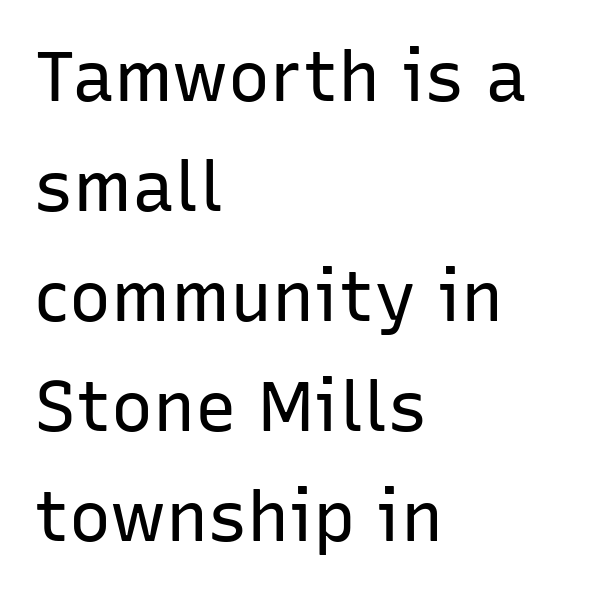
{"serif": "no", "italic": "no", "bold": "no", "weight": "regular", "width": "normal", "stroke_contrast": "low", "x_height": "medium", "monospaced": "no", "underline": "no", "align": "left", "line_spacing": "normal", "line_spacing_ratio": 1.57, "letter_spacing": "normal", "letter_spacing_em": 0.0, "glyph_px": 70}
